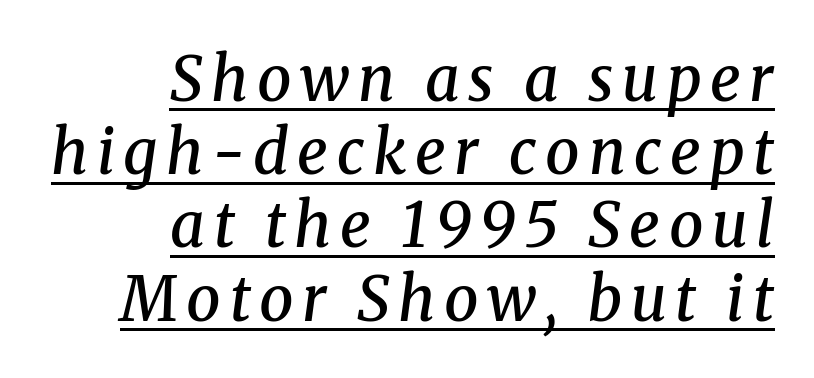
Q: Is the text bold? A: Semi-bold.
Q: Is the text italic (slanted)? A: Yes, it leans right by about 8 degrees.
Q: Is the typeface a serif or a sans-serif typeface? A: Serif.
Q: Is the text underlined? A: Yes.
Q: How is the paragraph aligned? A: Right-aligned.
Q: Width (condensed, normal, or wide)? A: Normal.
Q: Stroke contrast? A: Medium.
Q: x-height? A: Medium.
Q: Monospaced? A: No.
